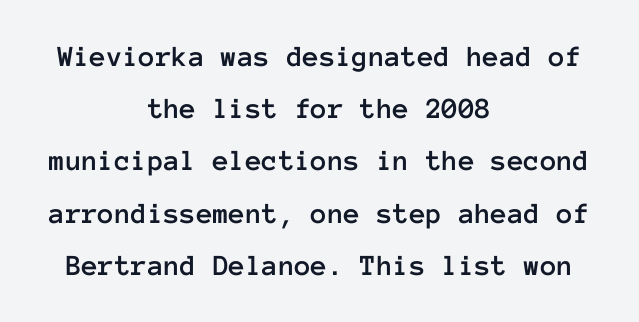
{"italic": "no", "width": "normal", "stroke_contrast": "low", "x_height": "medium", "monospaced": "yes", "underline": "no", "align": "center", "line_spacing_ratio": 1.74, "letter_spacing": "normal", "letter_spacing_em": 0.0, "glyph_px": 30}
